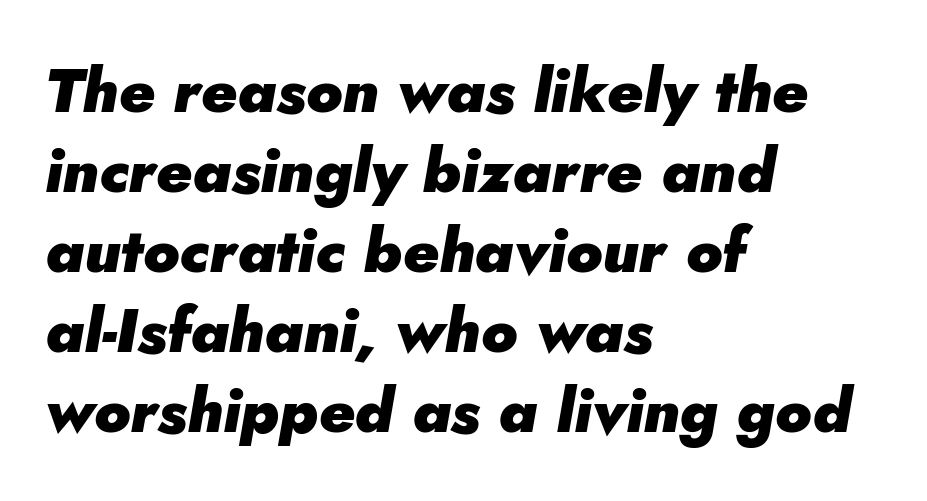
{"italic": "yes", "lean": "right", "slant_degrees": 5, "bold": "yes", "weight": "heavy", "width": "normal", "stroke_contrast": "low", "x_height": "small", "monospaced": "no", "underline": "no", "align": "left", "line_spacing": "normal", "line_spacing_ratio": 1.29, "letter_spacing": "normal", "letter_spacing_em": 0.0, "glyph_px": 62}
